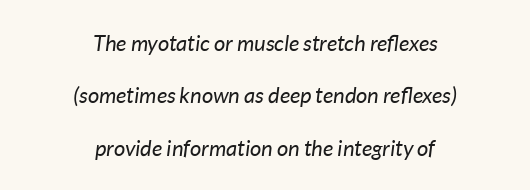
The image shows 22 px text type, italic (leaning right); set centered, loose line spacing (2.38x), normal letter spacing, not underlined.
